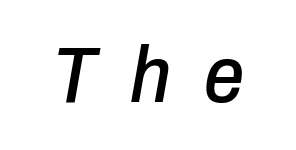
Someone cranked the tracking dial way up on this one. Varying glyph widths throughout — classic text-font behaviour. The space beneath each line is pristine and unruled. There's an unmistakable incline to the writing here.
